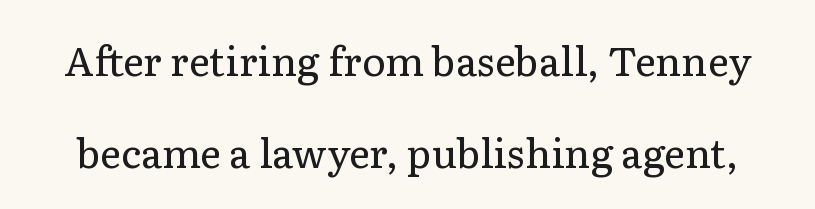
{"serif": "yes", "italic": "no", "bold": "no", "weight": "regular", "width": "normal", "stroke_contrast": "low", "x_height": "medium", "monospaced": "no", "underline": "no", "line_spacing": "loose", "line_spacing_ratio": 2.3, "letter_spacing": "normal", "letter_spacing_em": 0.0, "glyph_px": 40}
